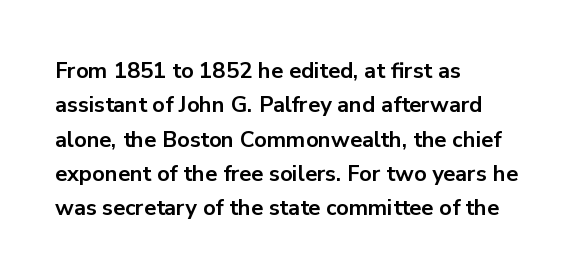
Upright lettering throughout. Just letters on the line, the space beneath them empty. The vertical gap from one line to the next is medium. Strong, thick strokes mark this as bold type. Short and long lines alike share a common starting point at left.
